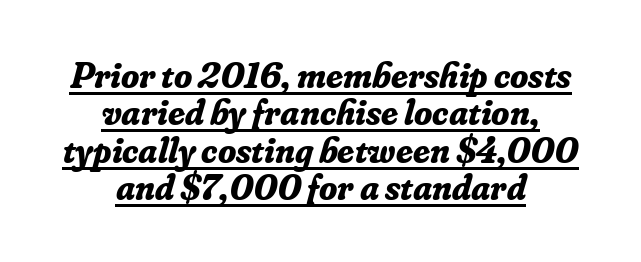
Stroke terminals: seriffed. The rendering uses natural spacing where letterforms have individual widths. The passage shown is underscored from start to finish. The sample has been set heavy, in full bold.
